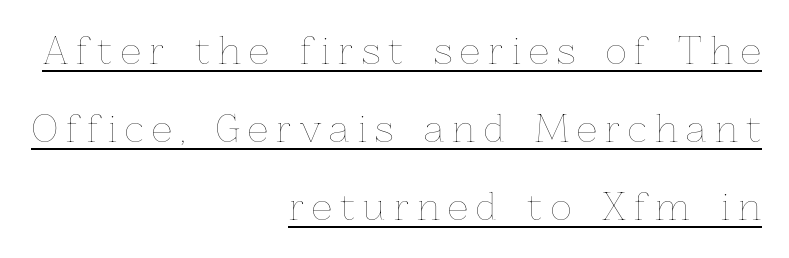
{"italic": "no", "bold": "no", "weight": "thin", "width": "normal", "stroke_contrast": "low", "x_height": "medium", "monospaced": "no", "underline": "yes", "align": "right", "line_spacing": "loose", "line_spacing_ratio": 2.16, "letter_spacing": "wide", "letter_spacing_em": 0.23, "glyph_px": 36}
